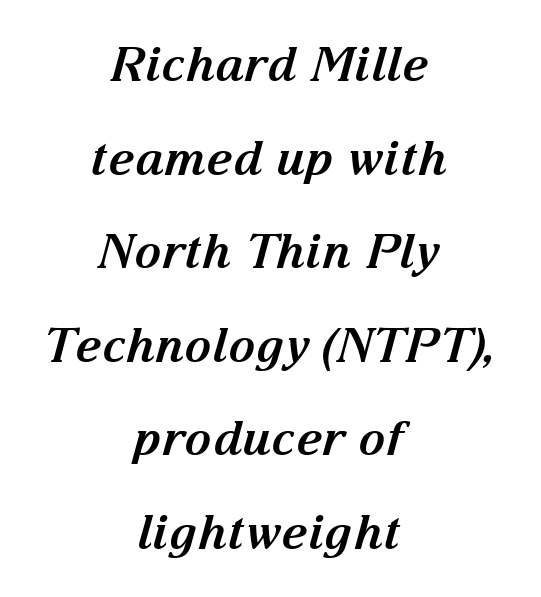
{"serif": "yes", "italic": "yes", "lean": "right", "slant_degrees": 15, "bold": "yes", "weight": "bold", "width": "normal", "stroke_contrast": "medium", "x_height": "medium", "monospaced": "no", "underline": "no", "align": "center", "line_spacing": "loose", "line_spacing_ratio": 1.99, "letter_spacing": "normal", "letter_spacing_em": 0.0, "glyph_px": 47}
